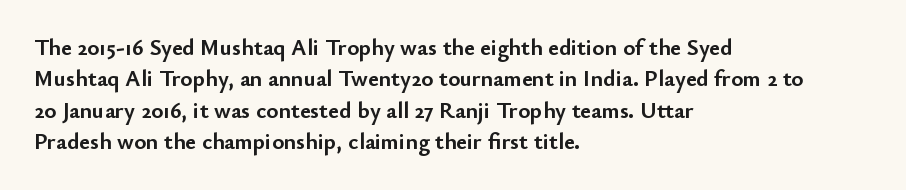
If you drew a line through each stem, it would be perfectly vertical. The face used here has the dense, thick strokes of a bold. All the whitespace from short lines collects on the right. Observe the ordinary spacing: letters are neighbours, not strangers. Rule under the text: the space is simply empty.
